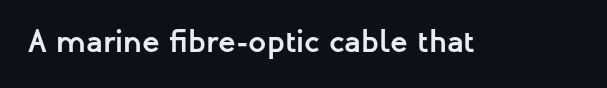
The image shows 32 px semibold sans-serif type, upright; set normal letter spacing, not underlined; low stroke contrast and a medium x-height.
